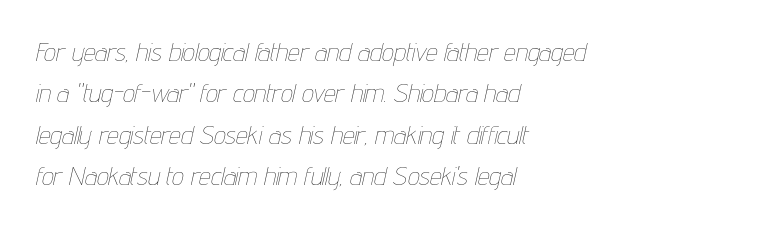
The image shows 26 px text type, italic (leaning right); set left-aligned, normal line spacing (1.59x), normal letter spacing, not underlined.
